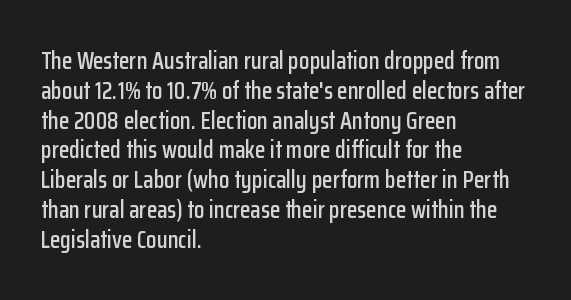
The image shows 24 px text type, upright; set left-aligned, line spacing 1.24x, normal letter spacing, not underlined.
